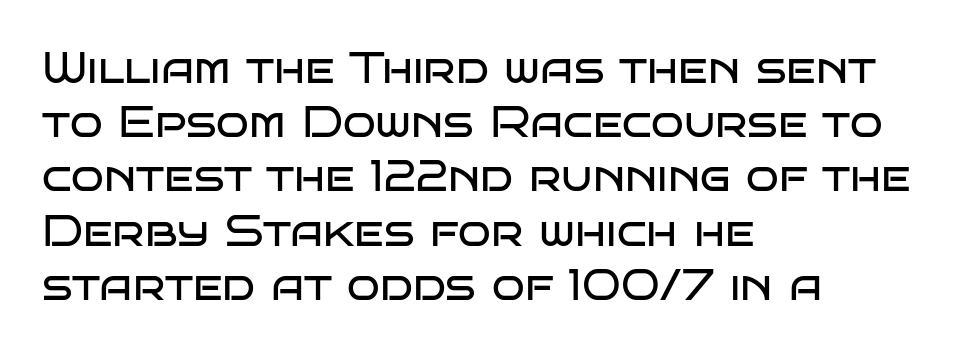
Q: Is the text bold? A: No.
Q: Is the text italic (slanted)? A: No, it is upright.
Q: Is the typeface a serif or a sans-serif typeface? A: Sans-serif.
Q: Is the text underlined? A: No.
Q: How is the paragraph aligned? A: Left-aligned.
Q: Is the spacing between letters normal or unusually wide? A: Normal.
Q: Is the spacing between lines tight, normal or loose? A: Normal.
Q: Width (condensed, normal, or wide)? A: Wide.
Q: Stroke contrast? A: Low.
Q: x-height? A: Large.
Q: Monospaced? A: No.
